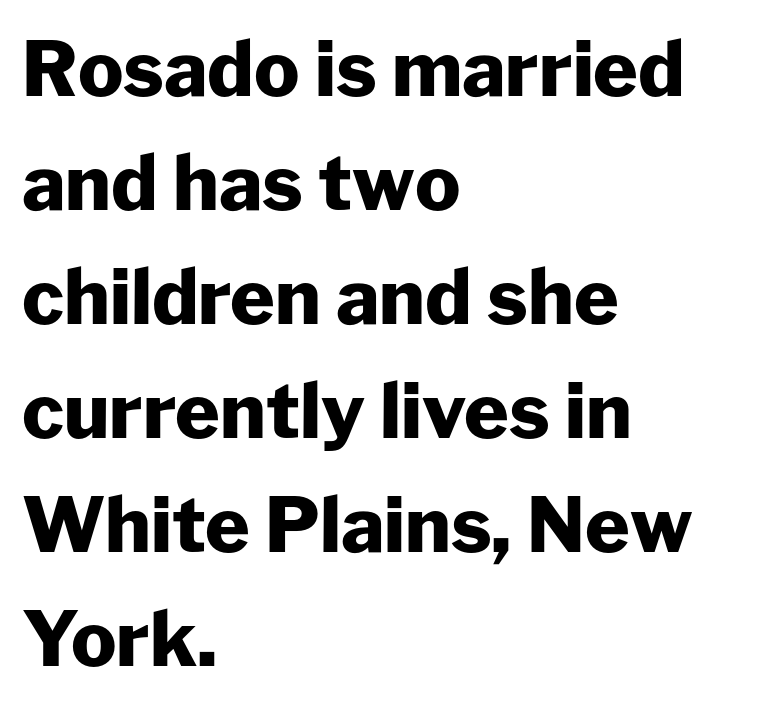
{"serif": "no", "italic": "no", "bold": "yes", "weight": "heavy", "width": "normal", "stroke_contrast": "low", "x_height": "medium", "monospaced": "no", "underline": "no", "align": "left", "line_spacing": "normal", "line_spacing_ratio": 1.5, "letter_spacing": "normal", "letter_spacing_em": 0.0, "glyph_px": 76}
